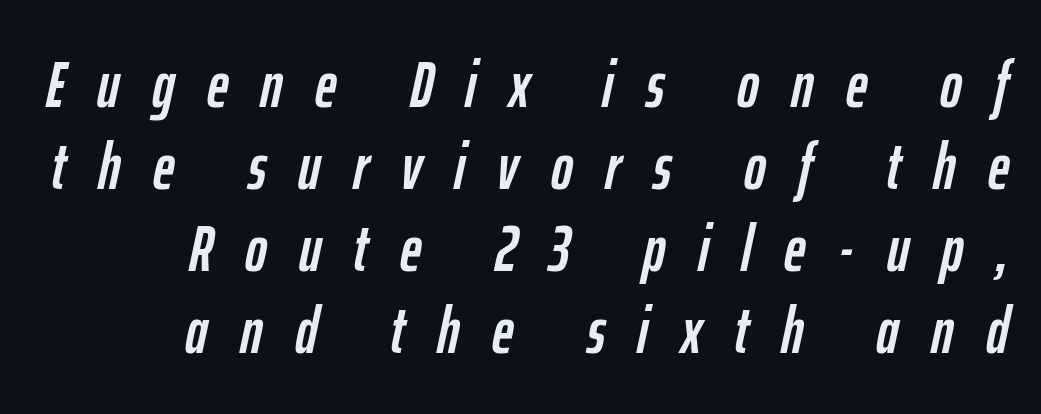
Q: Is the text italic (slanted)? A: Yes, it leans right by about 12 degrees.
Q: Is the text underlined? A: No.
Q: How is the paragraph aligned? A: Right-aligned.
Q: Is the spacing between letters normal or unusually wide? A: Unusually wide.
Q: Width (condensed, normal, or wide)? A: Condensed.
Q: Stroke contrast? A: Low.
Q: x-height? A: Medium.
Q: Monospaced? A: No.
